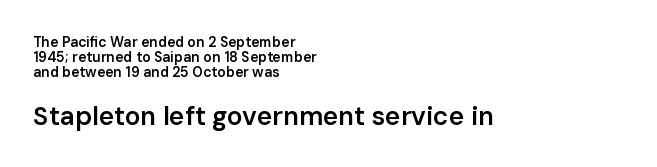
{"italic": "no", "bold": "semi", "underline": "no", "align": "left", "line_spacing": "tight", "line_spacing_ratio": 1.07, "letter_spacing": "normal", "letter_spacing_em": 0.0, "larger_block": "second", "size_ratio": 1.86, "glyph_px": 26}
